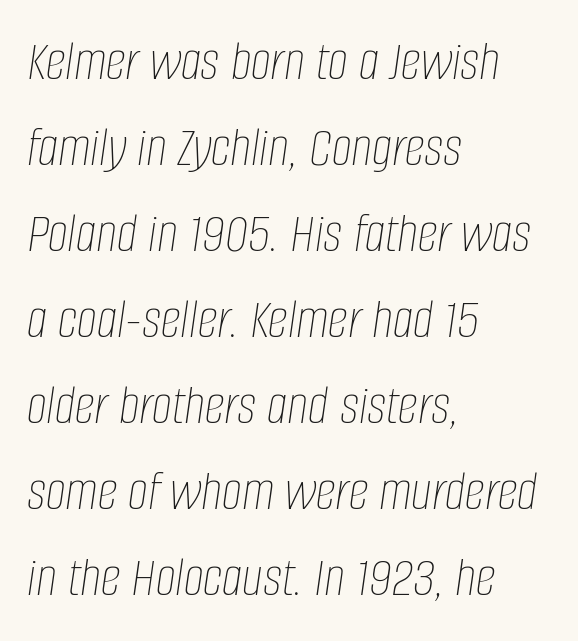
The image shows 57 px thin, condensed type, italic (leaning right); set left-aligned, normal line spacing (1.51x), normal letter spacing, not underlined; low stroke contrast and a large x-height.
